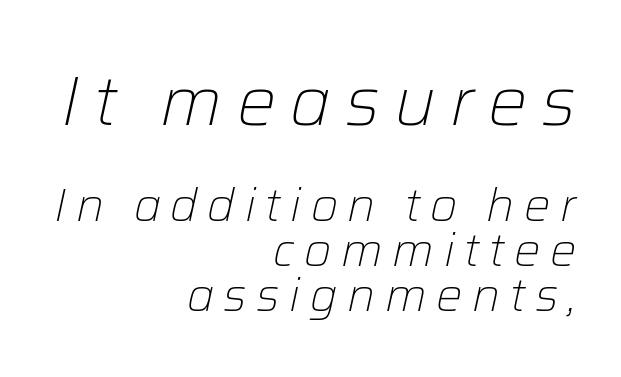
The image shows 70 px light type, italic (leaning right); set right-aligned, tight line spacing (0.95x), unusually wide letter spacing (+0.2 em), not underlined; the first (top) block is 1.49x larger; low stroke contrast and a medium x-height.
